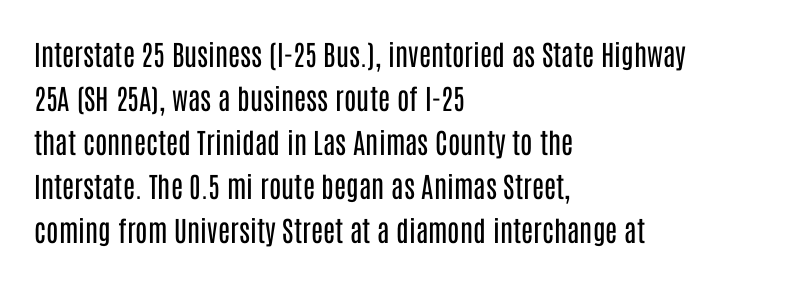
The image shows 28 px regular-weight, condensed sans-serif type, upright; set left-aligned, normal line spacing (1.57x), normal letter spacing, not underlined; low stroke contrast and a large x-height.
